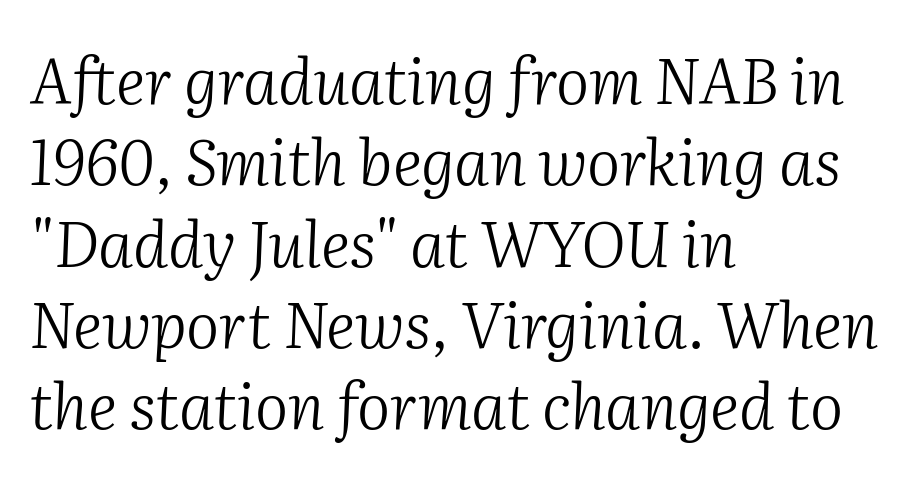
{"serif": "yes", "italic": "yes", "lean": "right", "slant_degrees": 2, "bold": "no", "weight": "light", "width": "normal", "stroke_contrast": "medium", "x_height": "medium", "monospaced": "no", "underline": "no", "align": "left", "line_spacing": "normal", "line_spacing_ratio": 1.29, "letter_spacing": "normal", "letter_spacing_em": 0.0, "glyph_px": 63}
